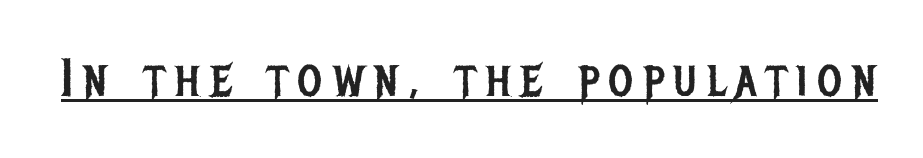
This is not heavy type; no bold has been used. A sans-serif font was chosen for this passage. Looks like someone drew a line under every word here. Here the designer chose a conventional face with non-uniform glyph widths. Style check: upright.
